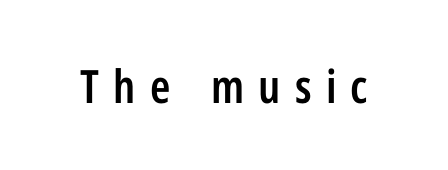
A fair bit of extra ink — the face is semibold, not bold. Anything drawn beneath the words? Only blank space. When letters stand straight like this, we call the style roman or upright. Spacing between characters has been opened up far beyond the box default. Is this a fixed-width face? No — the glyphs have proportional, varying widths. The passage shown is typeset with a sans-serif family.
